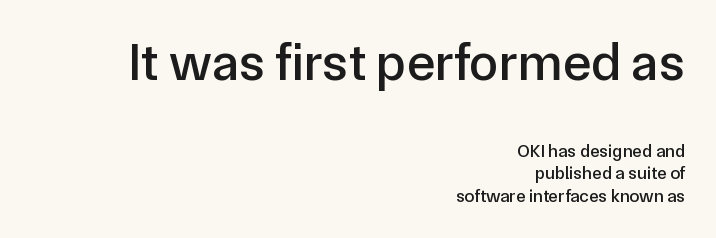
Q: Is the text italic (slanted)? A: No, it is upright.
Q: Is the typeface a serif or a sans-serif typeface? A: Sans-serif.
Q: Is the text underlined? A: No.
Q: How is the paragraph aligned? A: Right-aligned.
Q: Is the spacing between letters normal or unusually wide? A: Normal.
Q: Is the spacing between lines tight, normal or loose? A: Normal.
Q: Which block of text is set in a larger size, the first (top) or the second (bottom)? A: The first (top) one.
Q: Width (condensed, normal, or wide)? A: Normal.
Q: Stroke contrast? A: Low.
Q: x-height? A: Medium.
Q: Monospaced? A: No.
